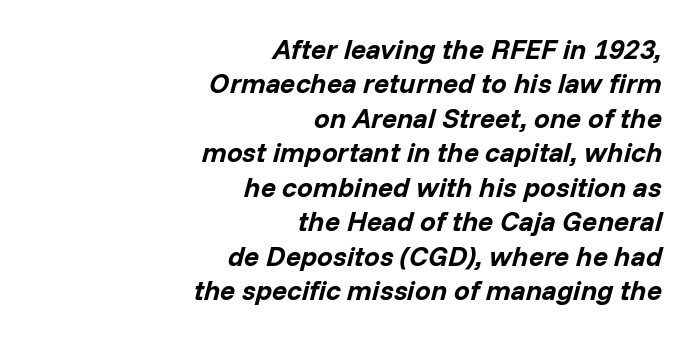
The axis of the letterforms is tilted away from vertical. A typesetter would call this zero additional tracking. Honestly, there is no underline to notice here at all. You could not count columns in this text — the font is proportionally spaced.
